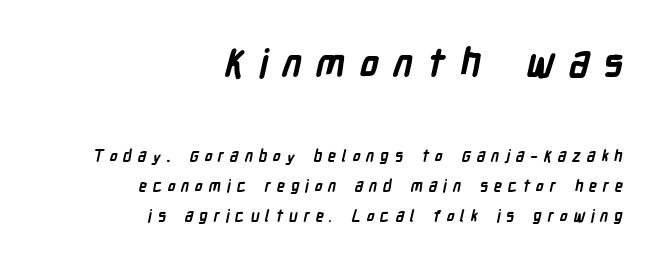
{"serif": "no", "bold": "yes", "weight": "semibold", "width": "condensed", "stroke_contrast": "low", "x_height": "medium", "monospaced": "no", "underline": "no", "align": "right", "line_spacing_ratio": 1.89, "letter_spacing": "wide", "letter_spacing_em": 0.36, "larger_block": "first", "size_ratio": 2.44, "glyph_px": 39}
